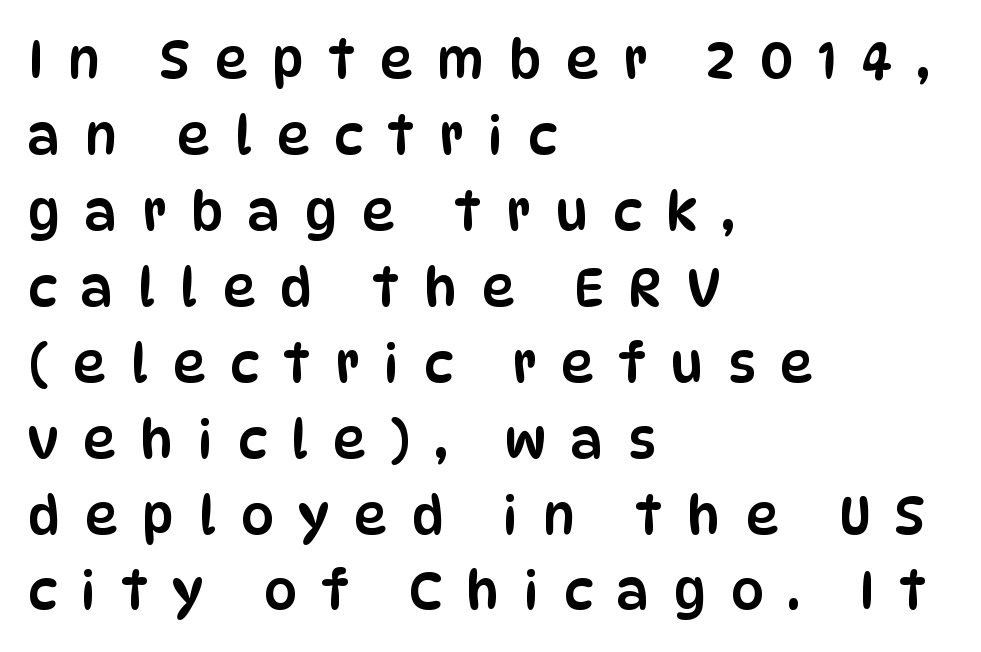
The image shows 52 px condensed sans-serif type, upright; set left-aligned, normal line spacing (1.46x), unusually wide letter spacing (+0.47 em), not underlined; low stroke contrast and a large x-height.
